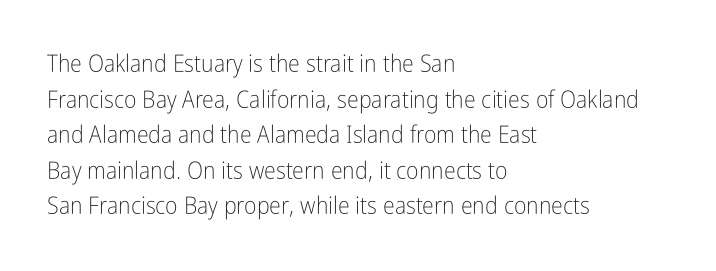
The image shows 24 px text type, upright; set left-aligned, normal line spacing (1.48x), normal letter spacing, not underlined.
